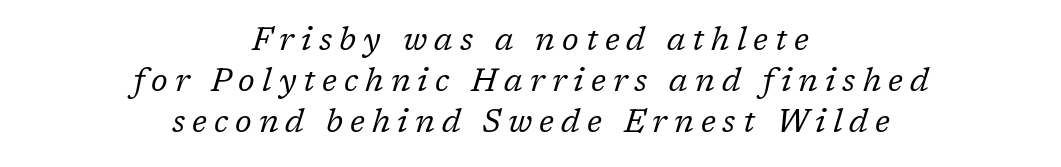
Is this a heavy cut? Hardly; it is regular or lighter. The letters carry serifs — small finishing strokes at the ends of their stems. Horizontal alignment here is central, giving a formal, balanced look. The type is letterspaced generously, with wide tracking. The passage shown is typed in a proportional face where columns would drift. An italicized treatment has been applied to the whole sample.
